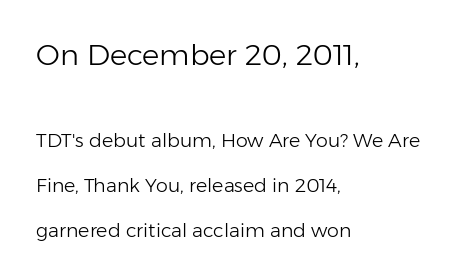
Tracking value appears to be zero — textbook default spacing. This rendering features lettering with no underline. The letters advance in unequal steps, a hallmark of proportional type. If you drew a line through each stem, it would be perfectly vertical.
